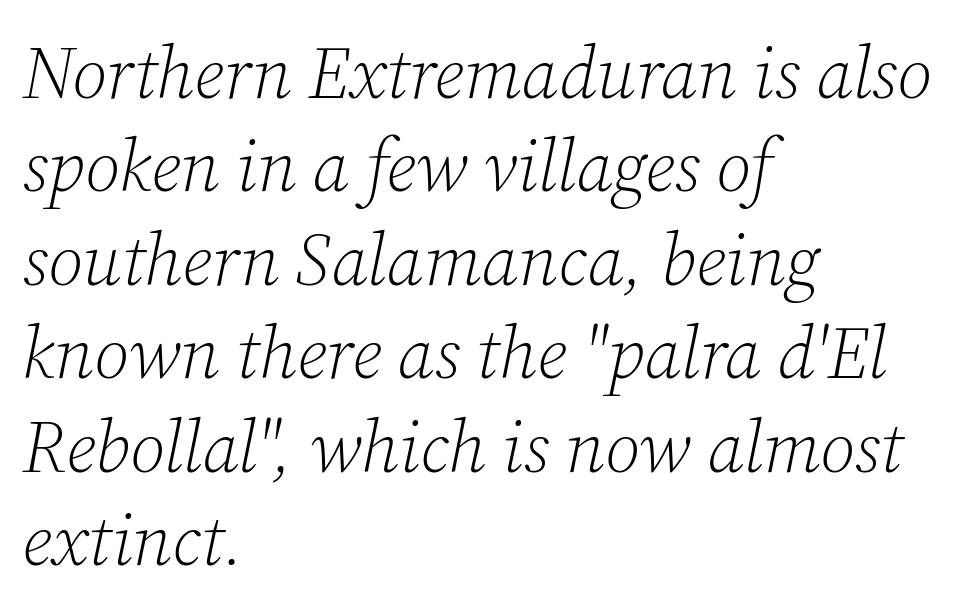
Q: Is the text bold? A: No.
Q: Is the text italic (slanted)? A: Yes, it leans right by about 12 degrees.
Q: Is the typeface a serif or a sans-serif typeface? A: Serif.
Q: Is the text underlined? A: No.
Q: How is the paragraph aligned? A: Left-aligned.
Q: Is the spacing between letters normal or unusually wide? A: Normal.
Q: Is the spacing between lines tight, normal or loose? A: Normal.
Q: Width (condensed, normal, or wide)? A: Normal.
Q: Stroke contrast? A: Low.
Q: x-height? A: Medium.
Q: Monospaced? A: No.
